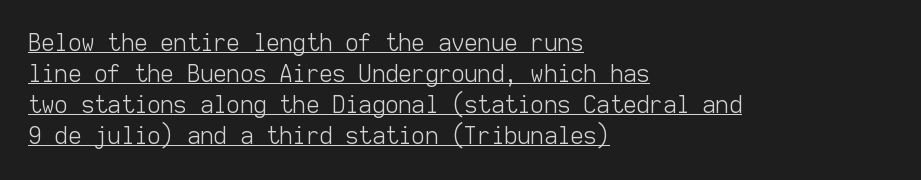
{"italic": "no", "bold": "no", "underline": "yes", "align": "left", "line_spacing": "normal", "line_spacing_ratio": 1.35, "letter_spacing": "normal", "letter_spacing_em": 0.0, "glyph_px": 23}
